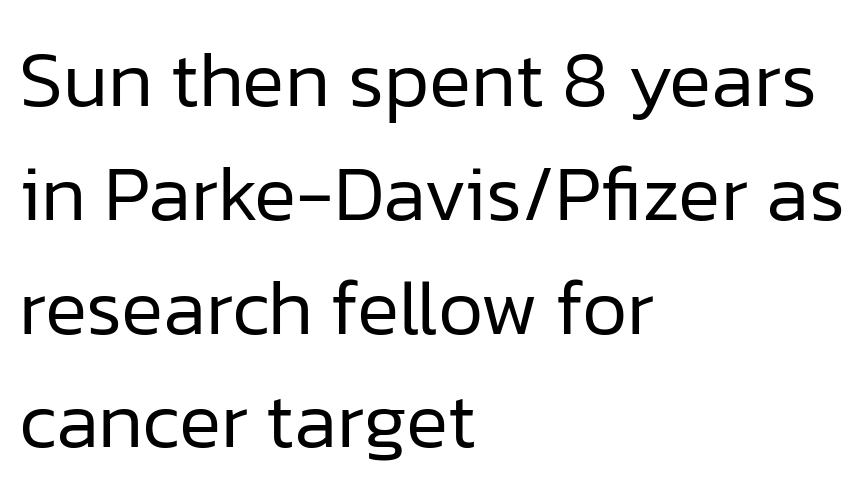
{"serif": "no", "italic": "no", "bold": "no", "weight": "regular", "width": "normal", "stroke_contrast": "low", "x_height": "medium", "monospaced": "no", "underline": "no", "align": "left", "line_spacing": "normal", "line_spacing_ratio": 1.44, "letter_spacing": "normal", "letter_spacing_em": 0.0, "glyph_px": 79}
